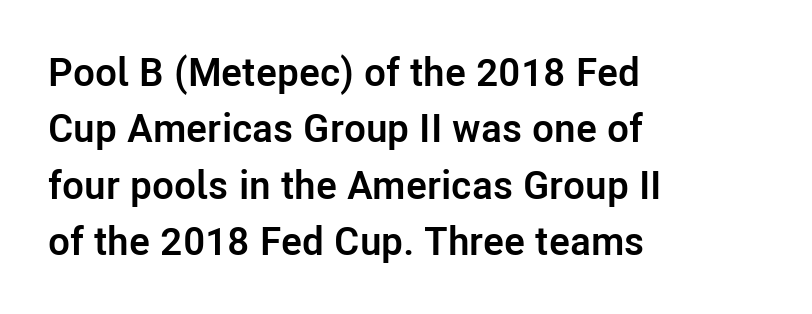
Q: Is the text bold? A: Yes.
Q: Is the text italic (slanted)? A: No, it is upright.
Q: Is the typeface a serif or a sans-serif typeface? A: Sans-serif.
Q: Is the text underlined? A: No.
Q: How is the paragraph aligned? A: Left-aligned.
Q: Is the spacing between letters normal or unusually wide? A: Normal.
Q: Is the spacing between lines tight, normal or loose? A: Normal.
Q: Width (condensed, normal, or wide)? A: Normal.
Q: Stroke contrast? A: Low.
Q: x-height? A: Medium.
Q: Monospaced? A: No.
